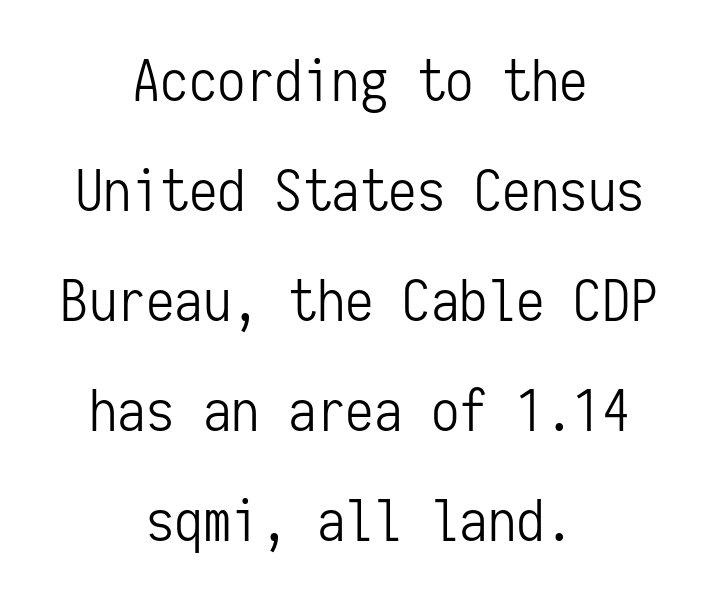
{"serif": "no", "italic": "no", "bold": "no", "weight": "light", "width": "condensed", "stroke_contrast": "low", "x_height": "medium", "monospaced": "yes", "underline": "no", "align": "center", "line_spacing": "loose", "line_spacing_ratio": 1.93, "letter_spacing": "normal", "letter_spacing_em": 0.0, "glyph_px": 57}
